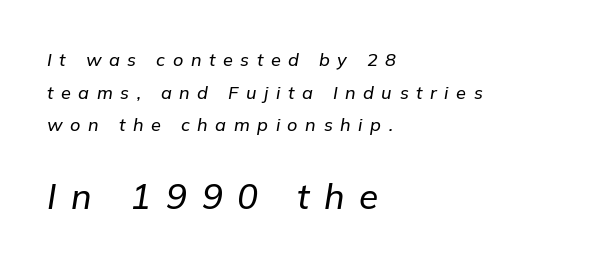
Here the designer chose a conventional face with non-uniform glyph widths. Horizontal alignment here is leftward, the default for most running prose. These two chunks differ in scale, with the bottom chunk taking the larger measure. The string is rendered with underlining switched off. Style check: oblique.
